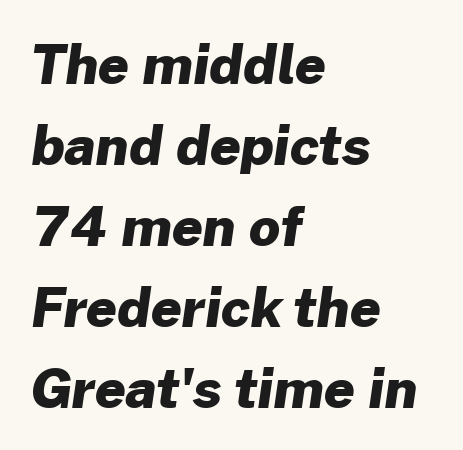
Q: Is the text bold? A: Yes.
Q: Is the typeface a serif or a sans-serif typeface? A: Sans-serif.
Q: Is the text underlined? A: No.
Q: How is the paragraph aligned? A: Left-aligned.
Q: Is the spacing between letters normal or unusually wide? A: Normal.
Q: Is the spacing between lines tight, normal or loose? A: Normal.
Q: Width (condensed, normal, or wide)? A: Normal.
Q: Stroke contrast? A: Low.
Q: x-height? A: Medium.
Q: Monospaced? A: No.
